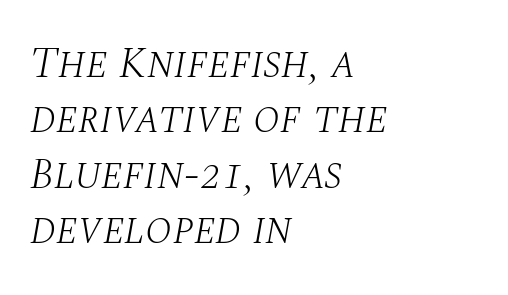
Q: Is the text bold? A: No.
Q: Is the text italic (slanted)? A: Yes, it leans right by about 10 degrees.
Q: Is the typeface a serif or a sans-serif typeface? A: Serif.
Q: Is the text underlined? A: No.
Q: How is the paragraph aligned? A: Left-aligned.
Q: Is the spacing between letters normal or unusually wide? A: Normal.
Q: Is the spacing between lines tight, normal or loose? A: Normal.
Q: Width (condensed, normal, or wide)? A: Normal.
Q: Stroke contrast? A: Medium.
Q: x-height? A: Large.
Q: Monospaced? A: No.
